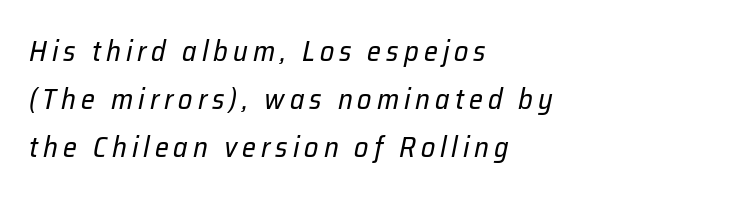
The image shows 28 px regular-weight type, italic (leaning right); set left-aligned, line spacing 1.71x, not underlined; low stroke contrast and a medium x-height.
